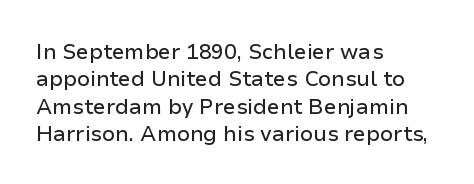
You could call the tracking neutral — neither tight nor loose. Honestly, there is no underline to notice here at all. This is roman type, the default non-slanted kind. Compared with a centered layout, this one pins lines to the left instead. Interline gaps are of average width in this sample.
